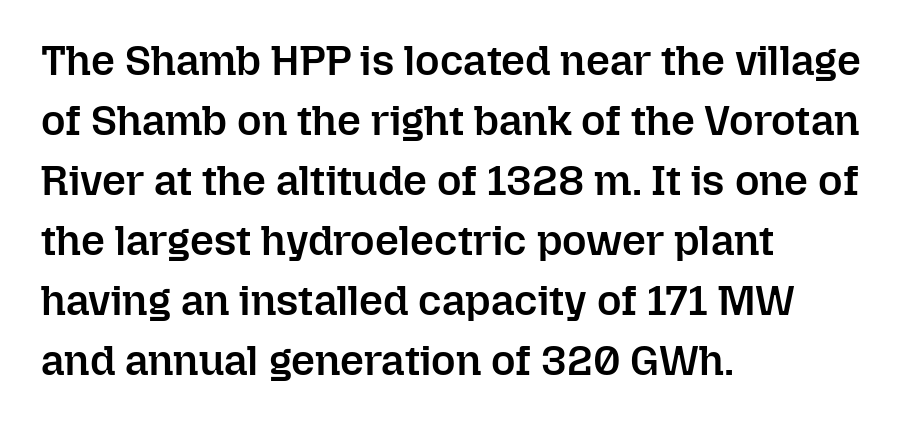
The image shows 42 px semibold type, upright; set left-aligned, normal line spacing (1.43x), normal letter spacing, not underlined; low stroke contrast and a medium x-height.
